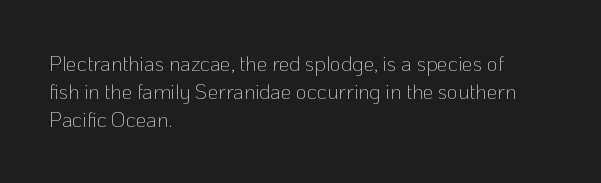
Q: Is the text bold? A: No.
Q: Is the text italic (slanted)? A: No, it is upright.
Q: Is the text underlined? A: No.
Q: How is the paragraph aligned? A: Left-aligned.
Q: Is the spacing between letters normal or unusually wide? A: Normal.
Q: Is the spacing between lines tight, normal or loose? A: Normal.
